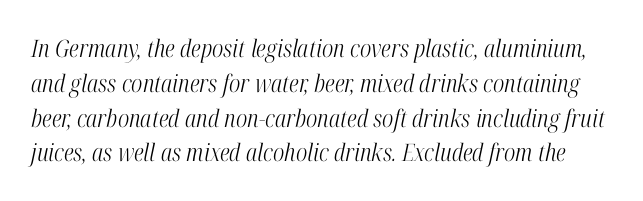
{"italic": "yes", "lean": "right", "slant_degrees": 12, "bold": "no", "underline": "no", "line_spacing": "normal", "line_spacing_ratio": 1.45, "letter_spacing": "normal", "letter_spacing_em": 0.0, "glyph_px": 24}
